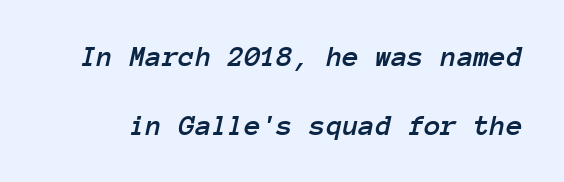
The horizontal fit of the characters is conventional and even. There's an unmistakable incline to the writing here. The space directly below the letters is spotless. Horizontal bands of white between lines are thick stripes. Every character here occupies the same horizontal width, giving the sample a typewriter-like rhythm.
